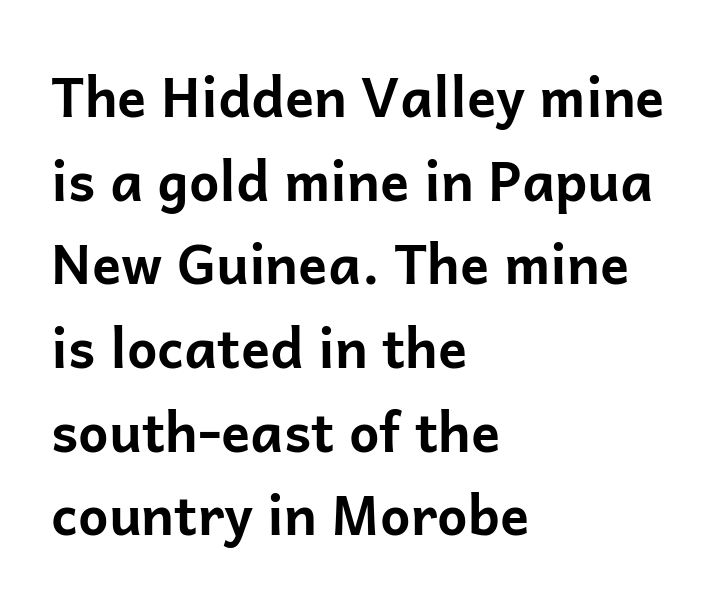
Q: Is the text bold? A: Yes.
Q: Is the text italic (slanted)? A: No, it is upright.
Q: Is the typeface a serif or a sans-serif typeface? A: Sans-serif.
Q: Is the text underlined? A: No.
Q: How is the paragraph aligned? A: Left-aligned.
Q: Is the spacing between letters normal or unusually wide? A: Normal.
Q: Is the spacing between lines tight, normal or loose? A: Normal.
Q: Width (condensed, normal, or wide)? A: Normal.
Q: Stroke contrast? A: Low.
Q: x-height? A: Medium.
Q: Monospaced? A: No.
